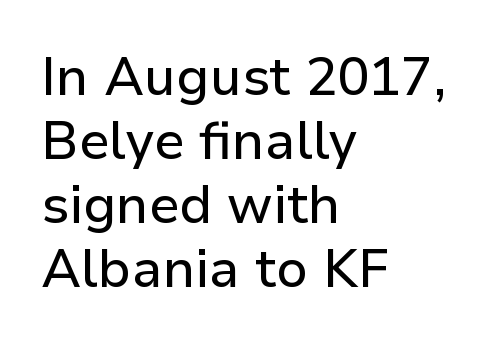
The image shows 53 px sans-serif type, upright; set left-aligned, line spacing 1.21x, normal letter spacing, not underlined; low stroke contrast and a medium x-height.
